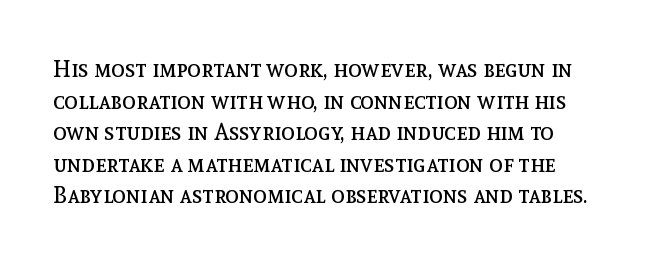
The image shows 23 px text type, upright; set left-aligned, normal line spacing (1.37x), normal letter spacing, not underlined.
